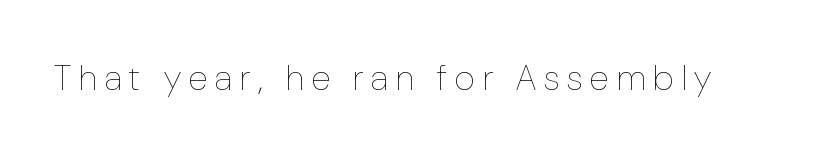
{"italic": "no", "bold": "no", "weight": "thin", "width": "condensed", "stroke_contrast": "low", "x_height": "medium", "monospaced": "no", "underline": "no", "letter_spacing": "wide", "letter_spacing_em": 0.23, "glyph_px": 36}
